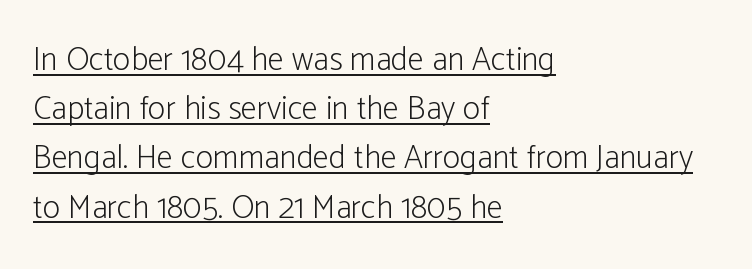
The image shows 33 px light, condensed sans-serif type, upright; set left-aligned, normal line spacing (1.49x), normal letter spacing, underlined; low stroke contrast and a medium x-height.
